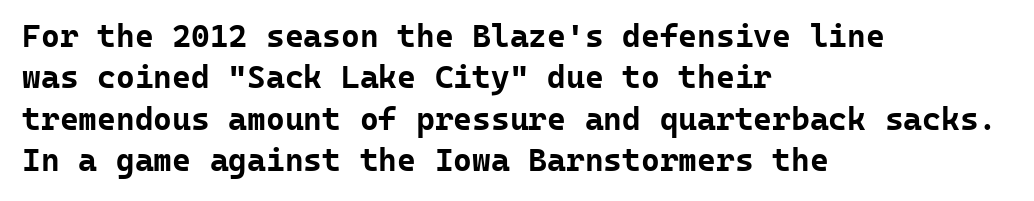
Q: Is the text bold? A: Yes.
Q: Is the text italic (slanted)? A: No, it is upright.
Q: Is the typeface a serif or a sans-serif typeface? A: Sans-serif.
Q: Is the text underlined? A: No.
Q: How is the paragraph aligned? A: Left-aligned.
Q: Is the spacing between letters normal or unusually wide? A: Normal.
Q: Is the spacing between lines tight, normal or loose? A: Normal.
Q: Width (condensed, normal, or wide)? A: Normal.
Q: Stroke contrast? A: Low.
Q: x-height? A: Medium.
Q: Monospaced? A: Yes.
